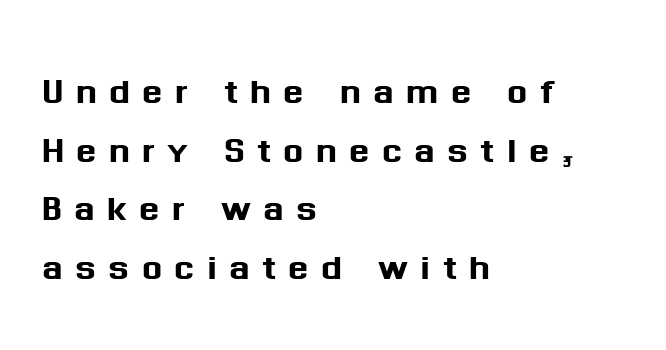
The image shows 48 px sans-serif type, upright; set left-aligned, line spacing 1.22x, unusually wide letter spacing (+0.25 em), not underlined; medium stroke contrast and a medium x-height.
